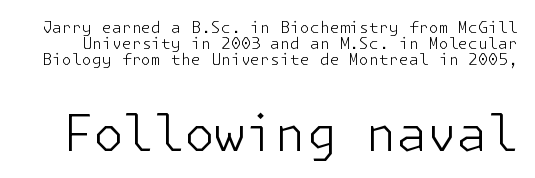
The image shows 49 px light sans-serif type, upright; set tight line spacing (0.99x), normal letter spacing, not underlined; the second (bottom) block is 3.06x larger; low stroke contrast and a medium x-height.
